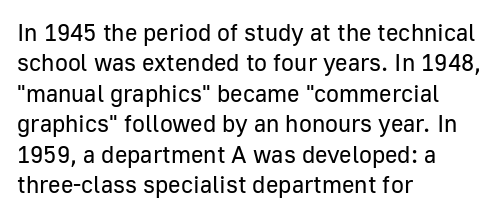
The type sits square on the baseline with zero lean. Only glyphs here, with clear space below each row. This sample is left-justified, so line endings fall wherever the words run out. Nothing unusual about the tracking: characters are spaced as the font intends. No extra ink here — the face is not bold.
